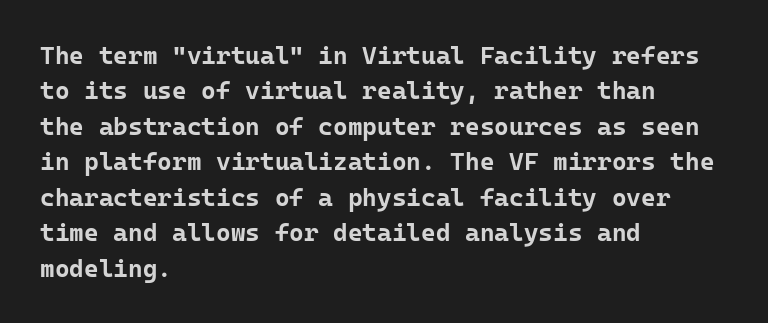
The strokes are fattened all the way to bold. Does the copy run flush right? No — it runs flush left. The face used here is rendered with its standard letterfit. Does the leading feel generous? No, just average. The typography opts for an upright posture over an oblique one.
